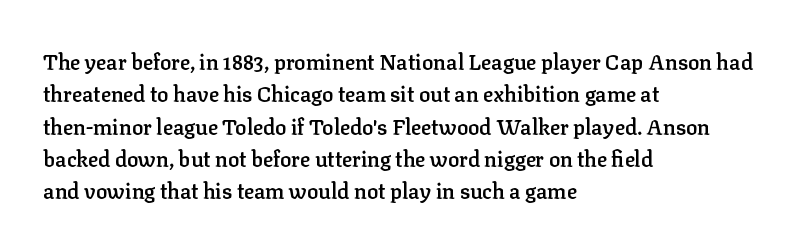
The image shows 21 px text type, upright; set left-aligned, normal line spacing (1.54x), normal letter spacing, not underlined.
